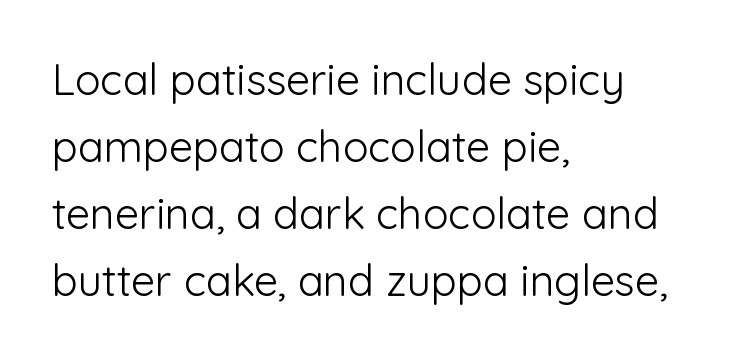
Q: Is the text bold? A: No.
Q: Is the text italic (slanted)? A: No, it is upright.
Q: Is the typeface a serif or a sans-serif typeface? A: Sans-serif.
Q: Is the text underlined? A: No.
Q: How is the paragraph aligned? A: Left-aligned.
Q: Is the spacing between letters normal or unusually wide? A: Normal.
Q: Is the spacing between lines tight, normal or loose? A: Normal.
Q: Width (condensed, normal, or wide)? A: Normal.
Q: Stroke contrast? A: Low.
Q: x-height? A: Medium.
Q: Monospaced? A: No.
